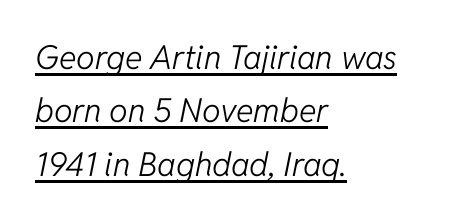
Q: Is the text bold? A: No.
Q: Is the text italic (slanted)? A: Yes, it leans right by about 11 degrees.
Q: Is the text underlined? A: Yes.
Q: How is the paragraph aligned? A: Left-aligned.
Q: Is the spacing between letters normal or unusually wide? A: Normal.
Q: Is the spacing between lines tight, normal or loose? A: Normal.
Q: Width (condensed, normal, or wide)? A: Normal.
Q: Stroke contrast? A: Low.
Q: x-height? A: Medium.
Q: Monospaced? A: No.
